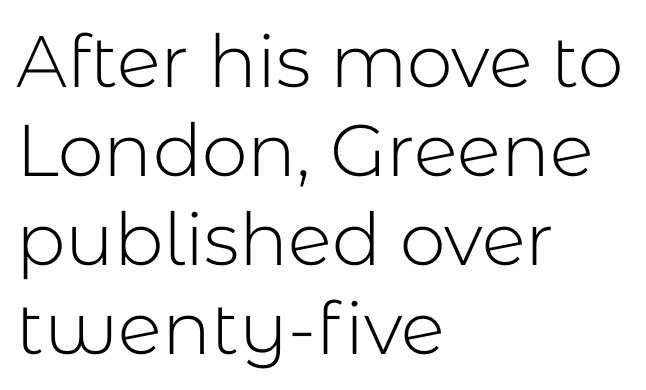
Caption: multi-line text, flush left, ragged right. Letters rest on an invisible, unmarked baseline. Spacing between characters is what you'd get straight out of the box. Weight class: somewhere from thin through regular.
